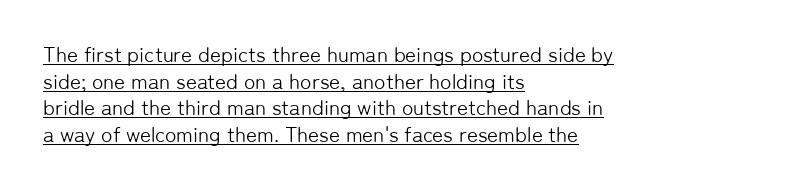
The image shows 21 px text type, upright; set left-aligned, normal line spacing (1.27x), normal letter spacing, underlined.
